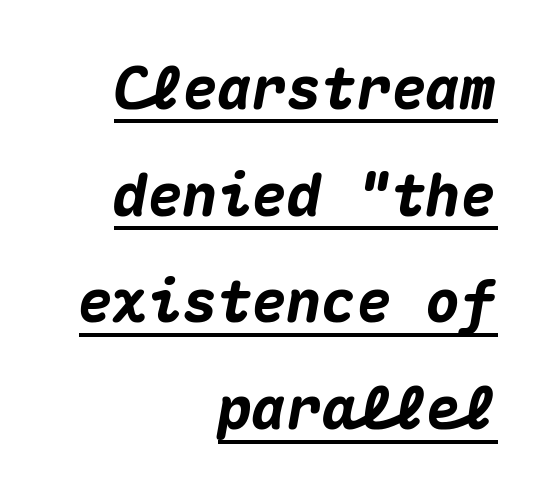
This sample is right-justified, so line beginnings fall wherever the words allow. Notice how a bar underscores the lettering throughout. Posture: slanted. Students, this is bold: see how much ink each stroke carries. This sample uses plain, unmodified letter spacing. This sample has the even, mechanical cadence of fixed-width lettering.
